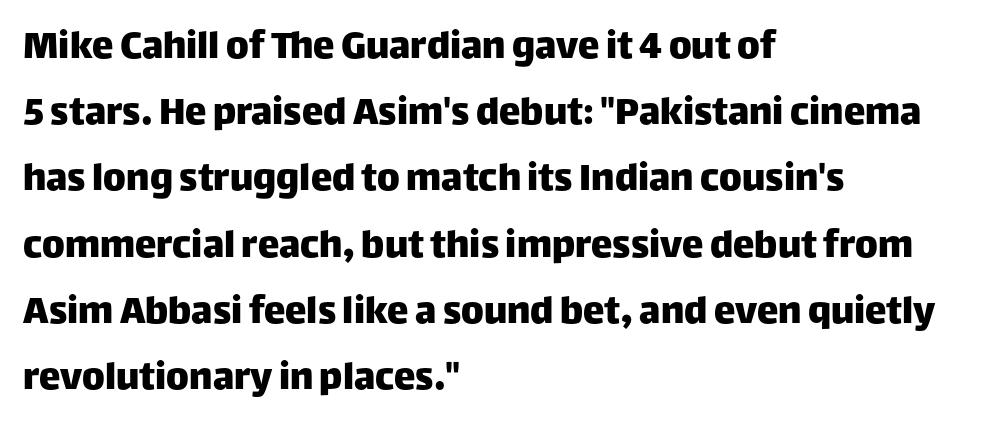
Q: Is the text italic (slanted)? A: No, it is upright.
Q: Is the typeface a serif or a sans-serif typeface? A: Sans-serif.
Q: Is the text underlined? A: No.
Q: How is the paragraph aligned? A: Left-aligned.
Q: Is the spacing between letters normal or unusually wide? A: Normal.
Q: Is the spacing between lines tight, normal or loose? A: Normal.
Q: Width (condensed, normal, or wide)? A: Normal.
Q: Stroke contrast? A: Low.
Q: x-height? A: Large.
Q: Monospaced? A: No.
